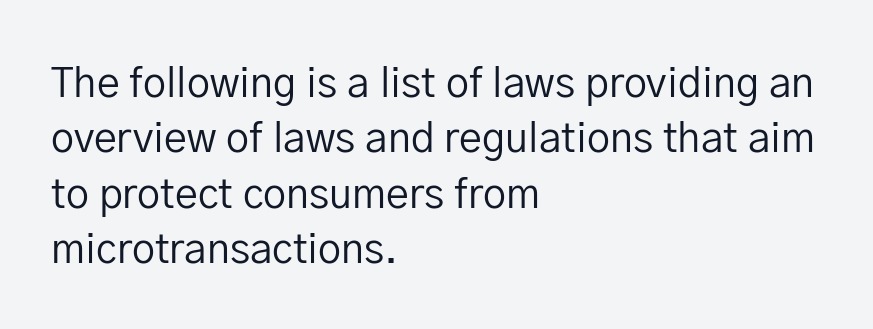
Does the copy run flush right? No — it runs flush left. The rendering uses natural spacing where letterforms have individual widths. The characters are drawn with everyday or finer stroke widths. Here the glyphs are tracked normally, forming tight word shapes.
